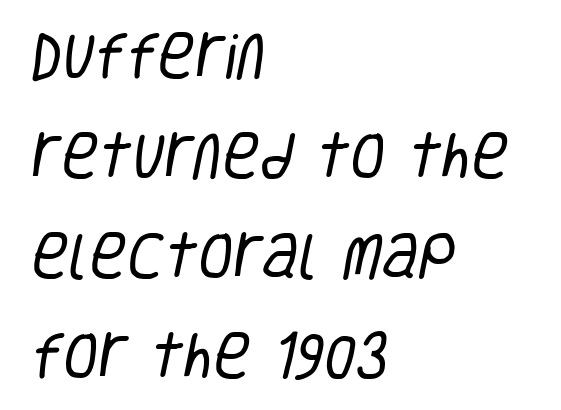
Q: Is the text bold? A: No.
Q: Is the typeface a serif or a sans-serif typeface? A: Sans-serif.
Q: Is the text underlined? A: No.
Q: How is the paragraph aligned? A: Left-aligned.
Q: Is the spacing between letters normal or unusually wide? A: Normal.
Q: Is the spacing between lines tight, normal or loose? A: Loose.
Q: Width (condensed, normal, or wide)? A: Condensed.
Q: Stroke contrast? A: Low.
Q: x-height? A: Large.
Q: Monospaced? A: No.
